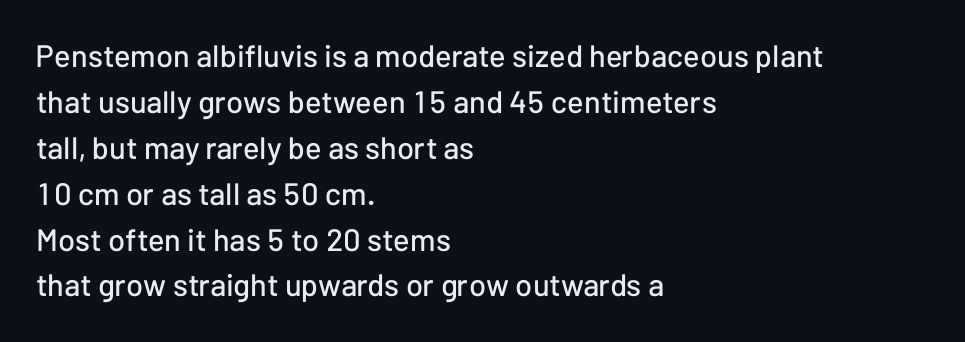
Q: Is the text italic (slanted)? A: No, it is upright.
Q: Is the typeface a serif or a sans-serif typeface? A: Sans-serif.
Q: Is the text underlined? A: No.
Q: How is the paragraph aligned? A: Left-aligned.
Q: Is the spacing between letters normal or unusually wide? A: Normal.
Q: Is the spacing between lines tight, normal or loose? A: Normal.
Q: Width (condensed, normal, or wide)? A: Normal.
Q: Stroke contrast? A: Low.
Q: x-height? A: Medium.
Q: Monospaced? A: No.
